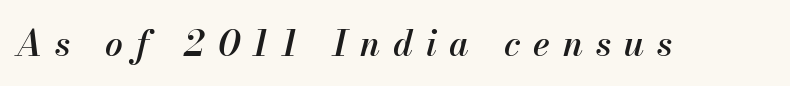
Each letter keeps its own natural width here, so spacing adapts to shape. Tall strokes in this sample are angled rather than plumb. Strokes here are thickened, but only to semibold level. The tracking reads as deliberately expanded to a designer's eye.
